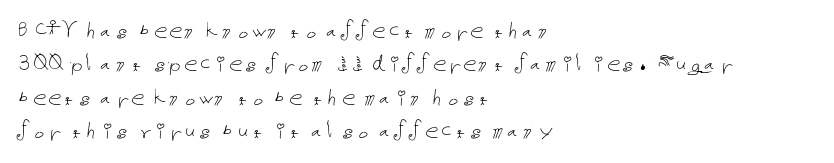
Q: Is the text bold? A: No.
Q: Is the text italic (slanted)? A: No, it is upright.
Q: Is the text underlined? A: No.
Q: How is the paragraph aligned? A: Left-aligned.
Q: Is the spacing between letters normal or unusually wide? A: Normal.
